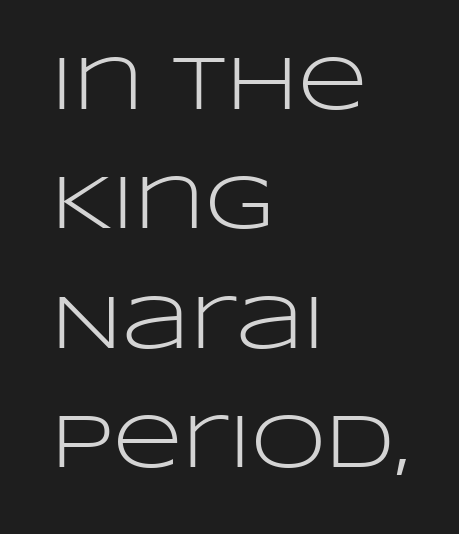
Q: Is the text bold? A: No.
Q: Is the text italic (slanted)? A: No, it is upright.
Q: Is the typeface a serif or a sans-serif typeface? A: Sans-serif.
Q: Is the text underlined? A: No.
Q: How is the paragraph aligned? A: Left-aligned.
Q: Is the spacing between letters normal or unusually wide? A: Normal.
Q: Is the spacing between lines tight, normal or loose? A: Normal.
Q: Width (condensed, normal, or wide)? A: Wide.
Q: Stroke contrast? A: Low.
Q: x-height? A: Large.
Q: Monospaced? A: No.
